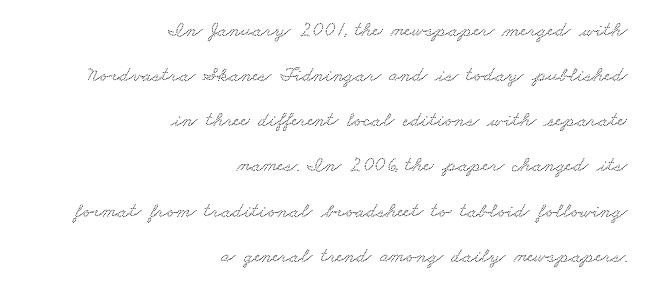
Q: Is the text underlined? A: No.
Q: How is the paragraph aligned? A: Right-aligned.
Q: Is the spacing between letters normal or unusually wide? A: Normal.
Q: Is the spacing between lines tight, normal or loose? A: Loose.
